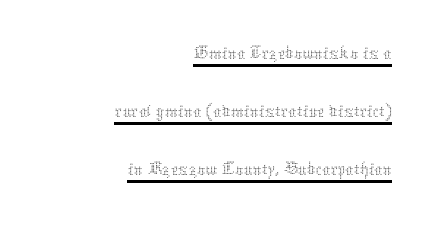
{"italic": "no", "bold": "no", "weight": "thin", "width": "normal", "stroke_contrast": "medium", "x_height": "medium", "monospaced": "no", "underline": "yes", "align": "right", "line_spacing": "normal", "line_spacing_ratio": 1.42, "letter_spacing": "normal", "letter_spacing_em": 0.0, "glyph_px": 41}
